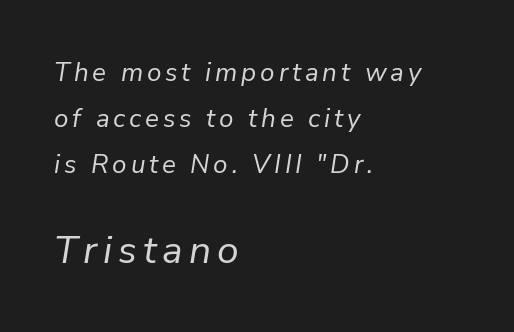
Character widths vary here, with narrow letters taking less room than wide ones. Size hierarchy here favors the trailing block over the leading one. A typesetter would mark this as italic. The strokes carry an ordinary text weight at most. Words float on clear page, feet unadorned.
